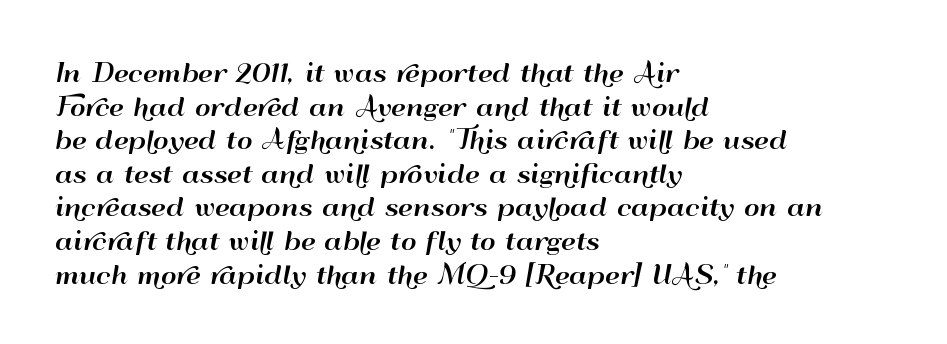
Q: Is the text italic (slanted)? A: Yes.
Q: Is the text underlined? A: No.
Q: How is the paragraph aligned? A: Left-aligned.
Q: Is the spacing between letters normal or unusually wide? A: Normal.
Q: Is the spacing between lines tight, normal or loose? A: Normal.
